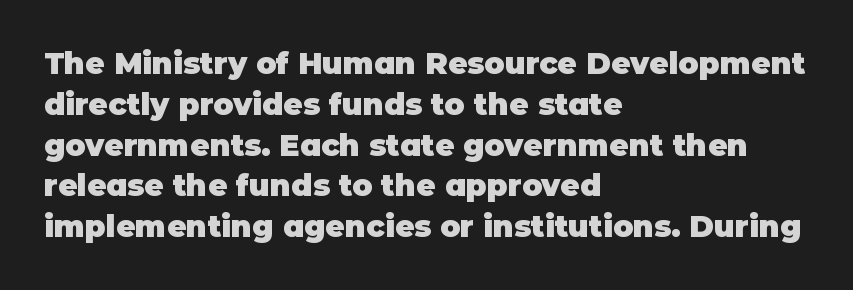
The image shows 30 px heavy sans-serif type, upright; set left-aligned, normal line spacing (1.36x), normal letter spacing, not underlined; low stroke contrast and a large x-height.
